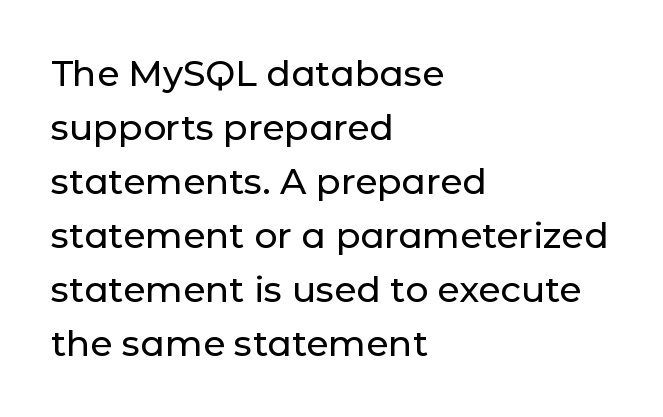
Spacing verdict: proportional, widths tailored to each character. Letterform terminals end flat and unadorned throughout the passage. Is there much room between lines? A standard amount, neither cramped nor airy. The text block is weighted toward the left margin, trailing off unevenly rightward. The specimen omits any rule beneath the text block's lines.
